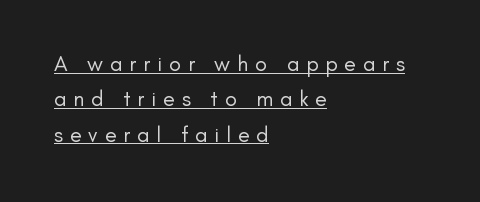
Notice how descenders clear the ascenders below comfortably — that's standard leading. Underlined type. No heavy texture on the line: the type isn't bold. This sample uses expanded letter spacing, leaving extra air between glyphs. The specimen reads as upright at a glance.
